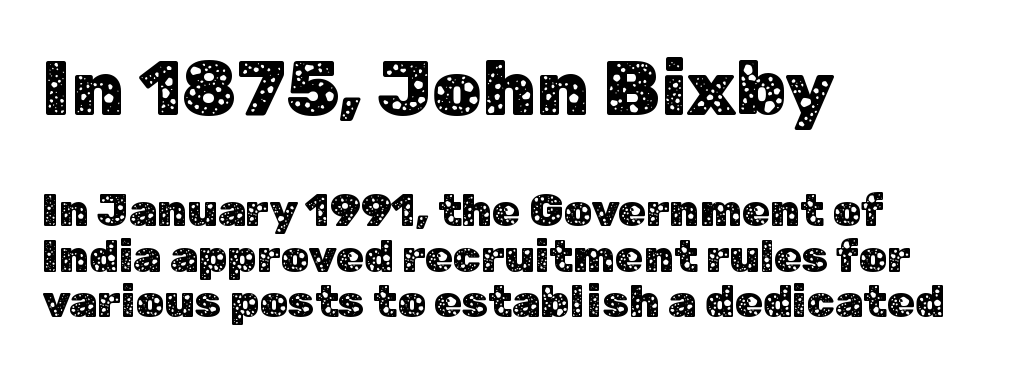
Q: Is the text italic (slanted)? A: No, it is upright.
Q: Is the typeface a serif or a sans-serif typeface? A: Sans-serif.
Q: Is the text underlined? A: No.
Q: How is the paragraph aligned? A: Left-aligned.
Q: Is the spacing between letters normal or unusually wide? A: Normal.
Q: Is the spacing between lines tight, normal or loose? A: Tight.
Q: Which block of text is set in a larger size, the first (top) or the second (bottom)? A: The first (top) one.
Q: Width (condensed, normal, or wide)? A: Normal.
Q: Stroke contrast? A: Low.
Q: x-height? A: Medium.
Q: Monospaced? A: No.
